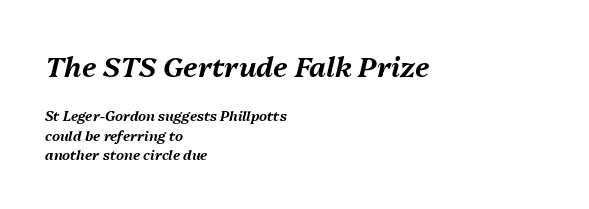
The image shows 28 px text type, italic (leaning right); set left-aligned, normal line spacing (1.36x), normal letter spacing, not underlined; the first (top) block is 2.0x larger; medium stroke contrast and a medium x-height.
